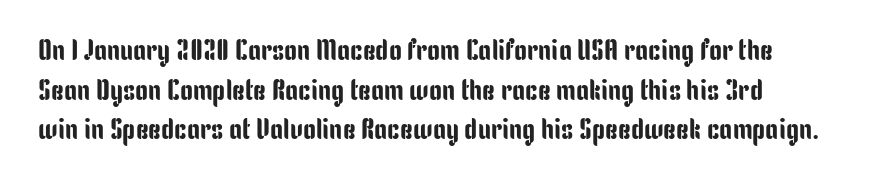
The image shows 29 px condensed sans-serif type, upright; set normal line spacing (1.37x), normal letter spacing, not underlined; low stroke contrast and a medium x-height.
